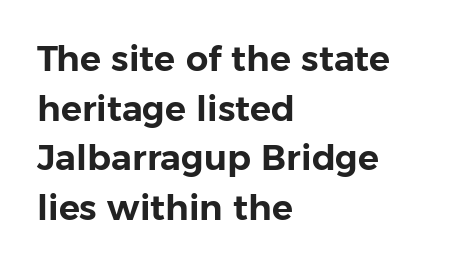
{"serif": "no", "italic": "no", "width": "normal", "stroke_contrast": "low", "x_height": "medium", "monospaced": "no", "underline": "no", "align": "left", "line_spacing": "normal", "line_spacing_ratio": 1.42, "letter_spacing": "normal", "letter_spacing_em": 0.0, "glyph_px": 35}
